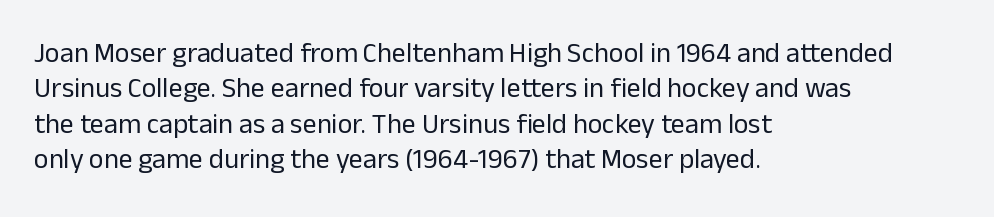
Q: Is the text bold? A: No.
Q: Is the text italic (slanted)? A: No, it is upright.
Q: Is the typeface a serif or a sans-serif typeface? A: Sans-serif.
Q: Is the text underlined? A: No.
Q: How is the paragraph aligned? A: Left-aligned.
Q: Is the spacing between letters normal or unusually wide? A: Normal.
Q: Is the spacing between lines tight, normal or loose? A: Normal.
Q: Width (condensed, normal, or wide)? A: Normal.
Q: Stroke contrast? A: Low.
Q: x-height? A: Medium.
Q: Monospaced? A: No.
